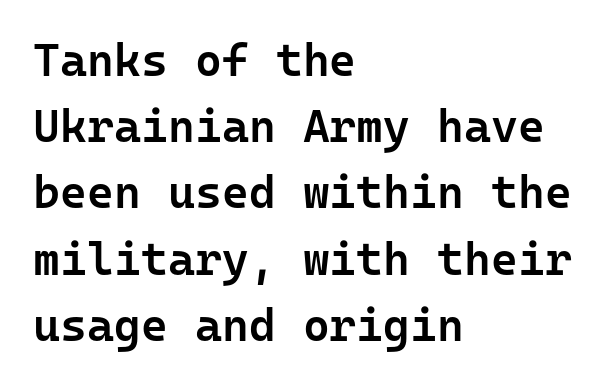
The glyphs in this specimen are sans serif. Do the characters align in a grid? Yes, the font is monospaced. Which margin do the lines hug? The left one — the right edge is uneven. I'd describe the lettering as semibold — firm but not a full bold. Decoration check: the copy has no underline. Is there any slant? The stems are plumb.
